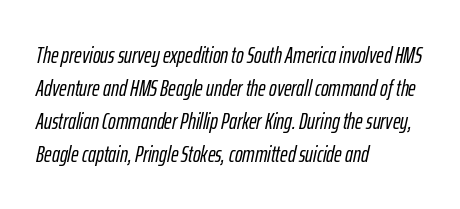
Compared with a centered layout, this one pins lines to the left instead. Honestly, the letter spacing is just normal — you wouldn't notice it. An italicized treatment has been applied to the whole sample. Whoever set this chose a conventional vertical rhythm. Check under the words: just untouched page.
